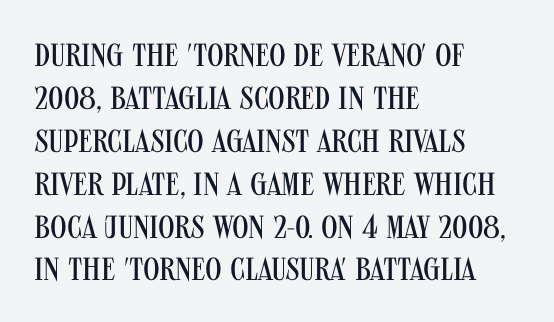
This block has exactly the height ordinary leading produces. Character widths vary here, with narrow letters taking less room than wide ones. Words float on clear page, feet unadorned. Here the glyphs are tracked normally, forming tight word shapes.
